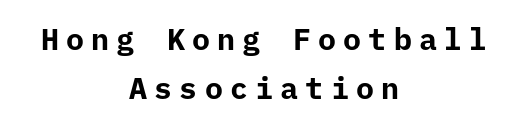
Q: Is the text bold? A: Yes.
Q: Is the text italic (slanted)? A: No, it is upright.
Q: Is the typeface a serif or a sans-serif typeface? A: Sans-serif.
Q: Is the text underlined? A: No.
Q: How is the paragraph aligned? A: Centered.
Q: Is the spacing between letters normal or unusually wide? A: Unusually wide.
Q: Is the spacing between lines tight, normal or loose? A: Normal.
Q: Width (condensed, normal, or wide)? A: Normal.
Q: Stroke contrast? A: Low.
Q: x-height? A: Medium.
Q: Monospaced? A: Yes.
